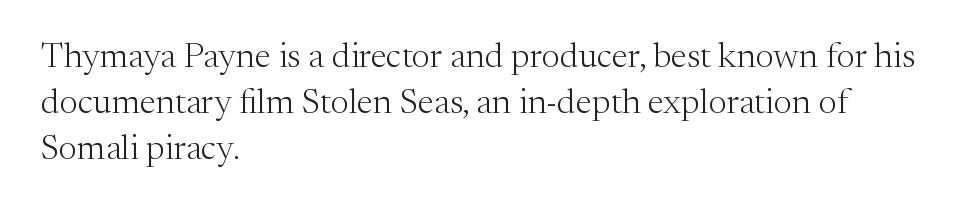
These lines keep a tight, regular rhythm from letter to letter. Note the varied advance widths — an 'i' is clearly narrower than an 'm'. The setting favours the left margin, as ordinary paragraphs usually do. No heavy texture on the line: the type isn't bold.
